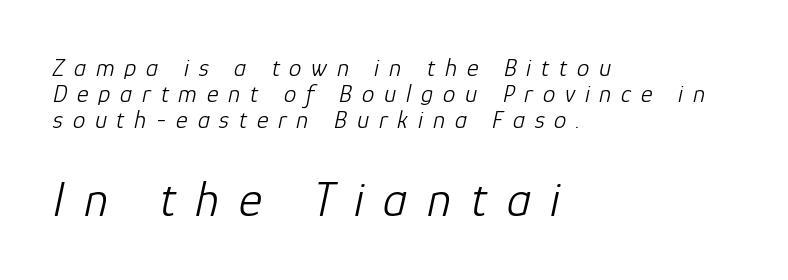
The image shows 50 px light type, italic (leaning right); set left-aligned, tight line spacing (1.04x), unusually wide letter spacing (+0.39 em), not underlined; the second (bottom) block is 2.0x larger; low stroke contrast and a medium x-height.
